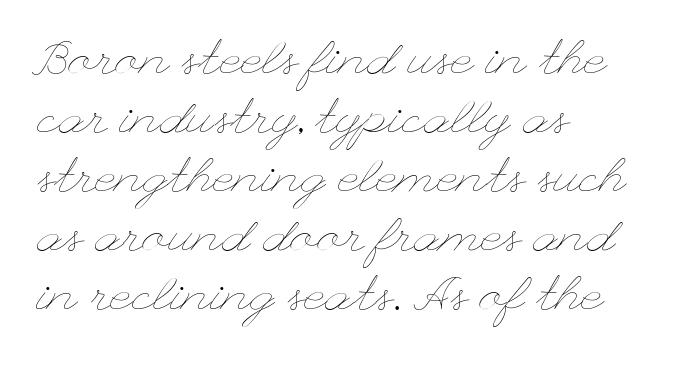
{"bold": "no", "weight": "thin", "width": "wide", "stroke_contrast": "low", "x_height": "small", "underline": "no", "align": "left", "line_spacing_ratio": 1.23, "letter_spacing": "normal", "letter_spacing_em": 0.0, "glyph_px": 48}
